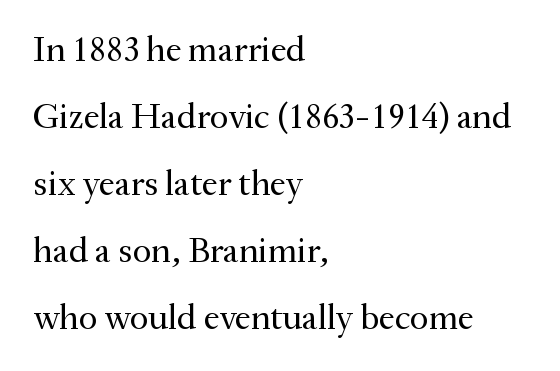
{"serif": "yes", "italic": "no", "bold": "no", "weight": "regular", "width": "normal", "stroke_contrast": "medium", "x_height": "small", "monospaced": "no", "underline": "no", "align": "left", "line_spacing_ratio": 1.86, "letter_spacing": "normal", "letter_spacing_em": 0.0, "glyph_px": 36}
